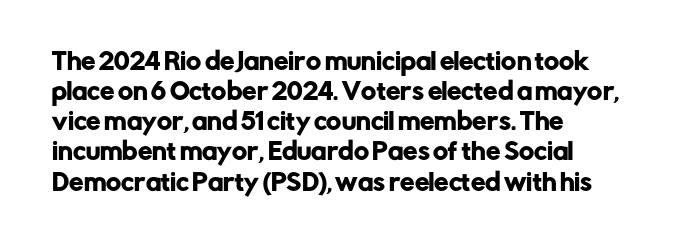
Q: Is the text italic (slanted)? A: No, it is upright.
Q: Is the text underlined? A: No.
Q: How is the paragraph aligned? A: Left-aligned.
Q: Is the spacing between letters normal or unusually wide? A: Normal.
Q: Is the spacing between lines tight, normal or loose? A: Normal.
